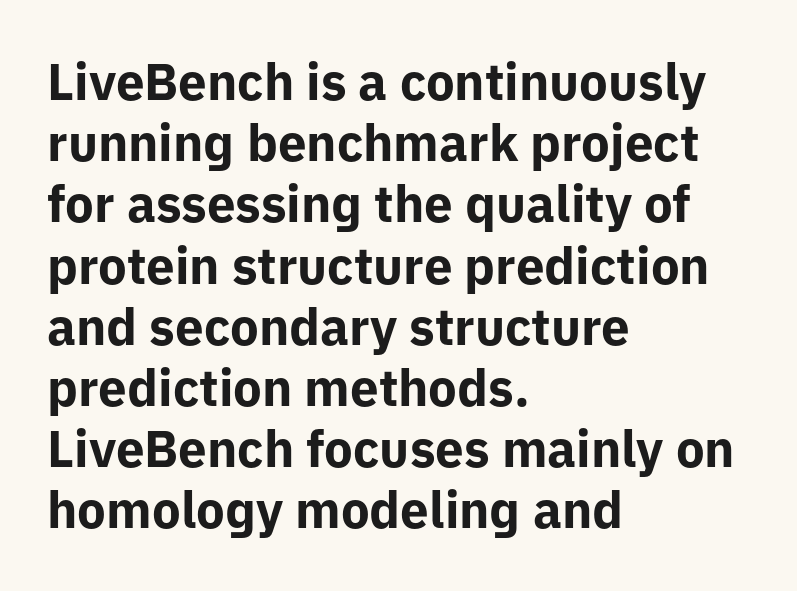
Q: Is the text bold? A: Yes.
Q: Is the text italic (slanted)? A: No, it is upright.
Q: Is the typeface a serif or a sans-serif typeface? A: Sans-serif.
Q: Is the text underlined? A: No.
Q: How is the paragraph aligned? A: Left-aligned.
Q: Is the spacing between letters normal or unusually wide? A: Normal.
Q: Width (condensed, normal, or wide)? A: Normal.
Q: Stroke contrast? A: Low.
Q: x-height? A: Medium.
Q: Monospaced? A: No.
